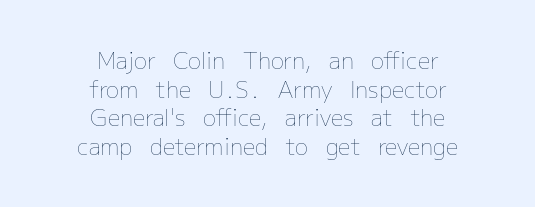
Q: Is the text bold? A: No.
Q: Is the text italic (slanted)? A: No, it is upright.
Q: Is the text underlined? A: No.
Q: How is the paragraph aligned? A: Centered.
Q: Is the spacing between letters normal or unusually wide? A: Normal.
Q: Is the spacing between lines tight, normal or loose? A: Normal.
